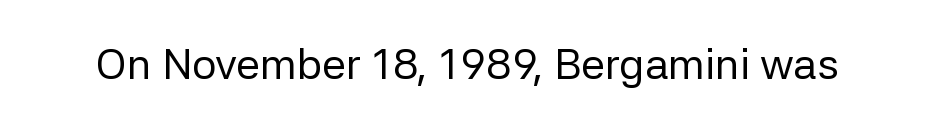
The image shows 43 px regular-weight sans-serif type, upright; set normal letter spacing, not underlined; low stroke contrast and a medium x-height.
